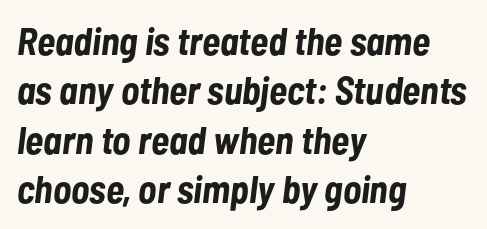
{"italic": "yes", "lean": "right", "slant_degrees": 7, "bold": "yes", "weight": "bold", "width": "condensed", "stroke_contrast": "low", "x_height": "medium", "monospaced": "no", "underline": "no", "align": "left", "line_spacing": "normal", "line_spacing_ratio": 1.3, "letter_spacing": "normal", "letter_spacing_em": 0.0, "glyph_px": 38}
